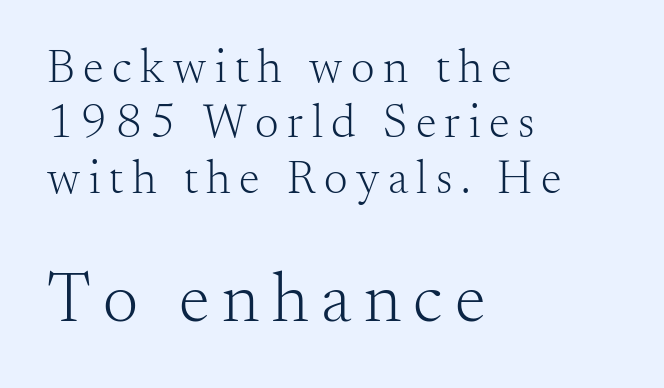
The image shows 70 px light serif type, upright; set left-aligned, line spacing 1.18x, not underlined; the second (bottom) block is 1.49x larger; medium stroke contrast and a small x-height.
